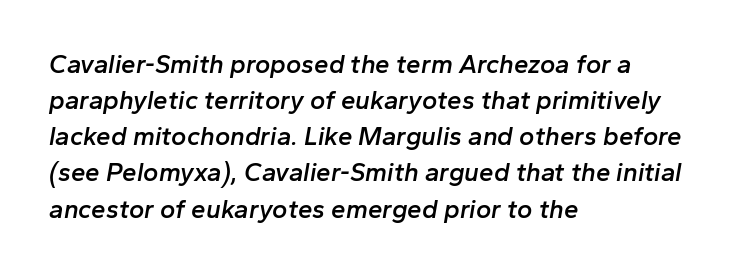
Teacher's note: observe the even left margin — that is flush-left alignment. Interline gaps are of average width in this sample. Notice how the stems are inclined rather than vertical — that's the hallmark of italics. A typesetter would call this zero additional tracking.
